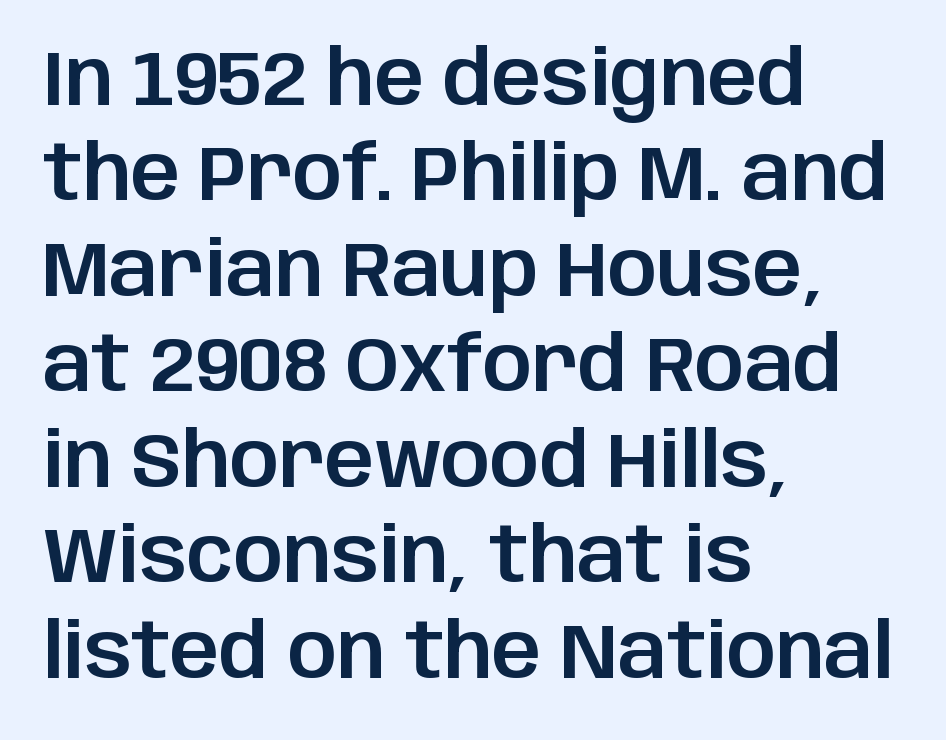
The image shows 77 px sans-serif type, upright; set left-aligned, line spacing 1.24x, normal letter spacing, not underlined; low stroke contrast and a large x-height.
